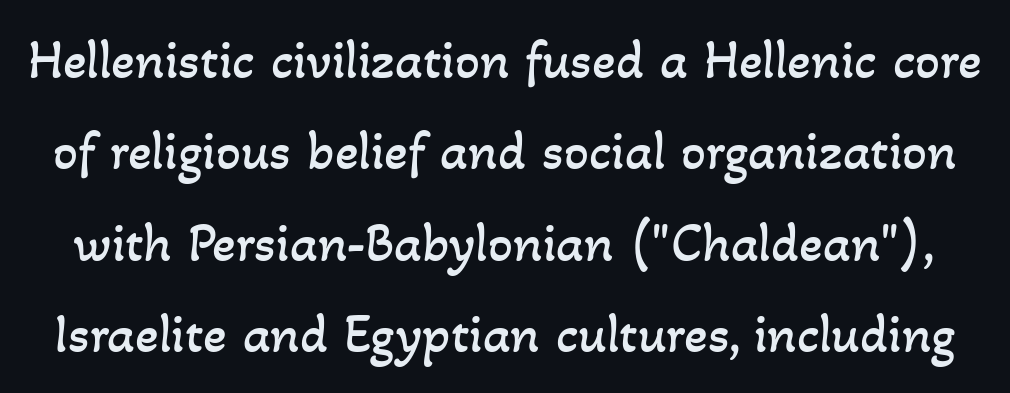
The image shows 55 px regular-weight type; set normal line spacing (1.66x), normal letter spacing, not underlined; low stroke contrast and a small x-height.
